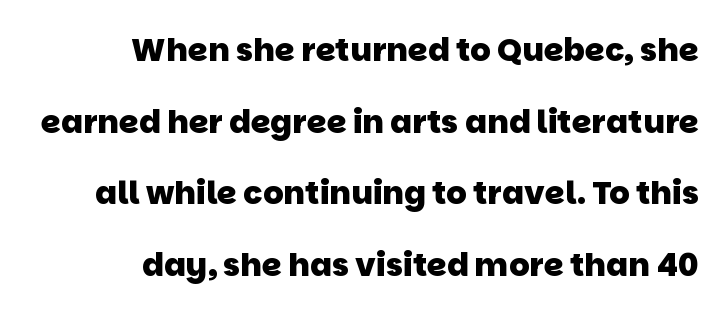
Q: Is the text bold? A: Yes.
Q: Is the typeface a serif or a sans-serif typeface? A: Sans-serif.
Q: Is the text underlined? A: No.
Q: How is the paragraph aligned? A: Right-aligned.
Q: Is the spacing between letters normal or unusually wide? A: Normal.
Q: Is the spacing between lines tight, normal or loose? A: Loose.
Q: Width (condensed, normal, or wide)? A: Normal.
Q: Stroke contrast? A: Low.
Q: x-height? A: Large.
Q: Monospaced? A: No.
